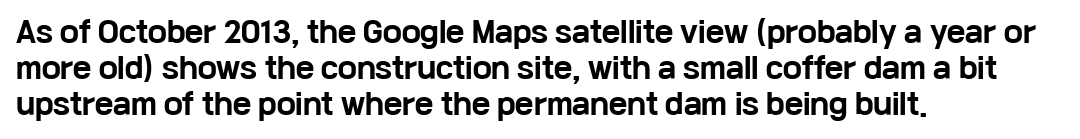
In terms of posture, this sample is upright. The glyphs are unaccompanied by any horizontal stroke below them. A typesetter would call this proportional, since set widths differ per character. You'd pick this weight for a headline — it's a proper bold.
